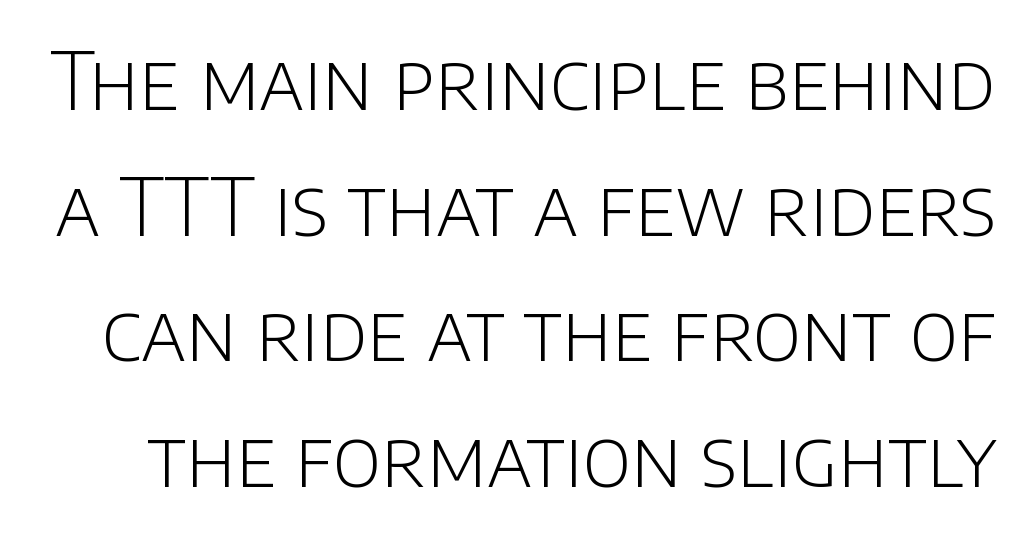
{"serif": "no", "italic": "no", "bold": "no", "weight": "light", "width": "normal", "stroke_contrast": "low", "x_height": "large", "monospaced": "no", "underline": "no", "line_spacing": "normal", "line_spacing_ratio": 1.59, "letter_spacing": "normal", "letter_spacing_em": 0.0, "glyph_px": 79}
